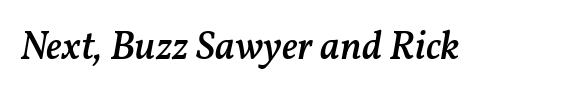
Q: Is the text bold? A: Semi-bold.
Q: Is the text italic (slanted)? A: Yes, it leans right by about 11 degrees.
Q: Is the text underlined? A: No.
Q: Is the spacing between letters normal or unusually wide? A: Normal.
Q: Width (condensed, normal, or wide)? A: Normal.
Q: Stroke contrast? A: Medium.
Q: x-height? A: Medium.
Q: Monospaced? A: No.
